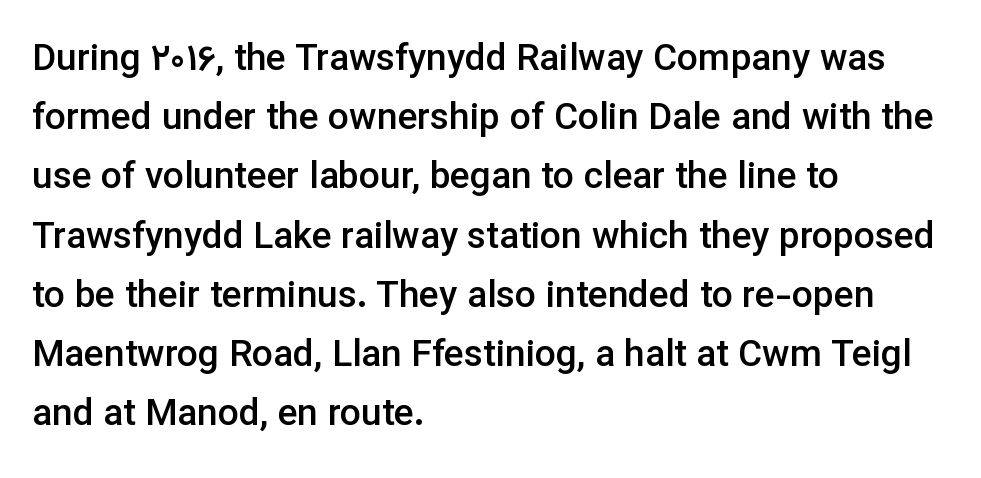
Underline: absent. The space between consecutive lines is moderate. A student would call this left alignment; a typographer would say flush left, rag right. Stroke terminals: plain, sans-serif.
